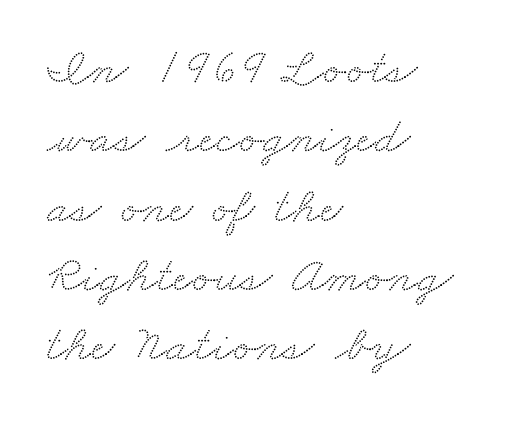
Q: Is the typeface a serif or a sans-serif typeface? A: Serif.
Q: Is the text underlined? A: No.
Q: How is the paragraph aligned? A: Left-aligned.
Q: Is the spacing between letters normal or unusually wide? A: Normal.
Q: Is the spacing between lines tight, normal or loose? A: Normal.
Q: Width (condensed, normal, or wide)? A: Wide.
Q: Stroke contrast? A: Medium.
Q: x-height? A: Small.
Q: Monospaced? A: No.
